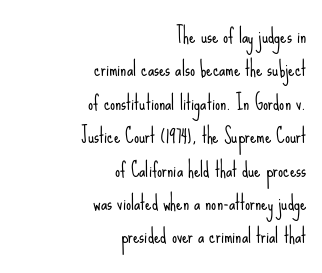
Does the copy run flush right? Yes — the right margin is perfectly even. The baseline area is clear. Whoever set this chose a conventional vertical rhythm. Vertical strokes here are truly vertical. The gaps between neighbouring characters are ordinary and unremarkable.
